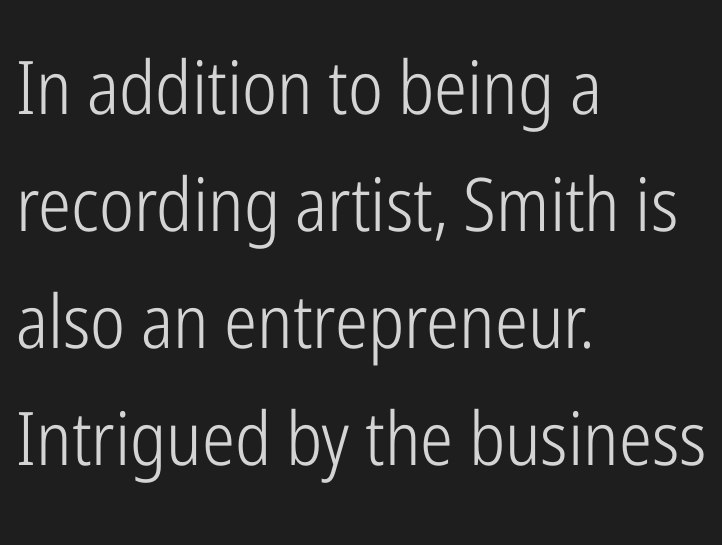
Vertical spacing — default. No word sits above an underline. Character widths vary here, with narrow letters taking less room than wide ones. A sans-serif font was chosen for this passage. Tracking here is standard; glyphs follow each other at the usual distance. Is this a heavy cut? Hardly; it is regular or lighter.
